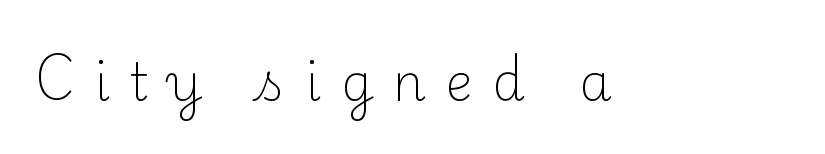
{"serif": "yes", "italic": "no", "bold": "no", "weight": "light", "width": "normal", "stroke_contrast": "medium", "x_height": "small", "monospaced": "no", "underline": "no", "letter_spacing": "wide", "letter_spacing_em": 0.39, "glyph_px": 51}
